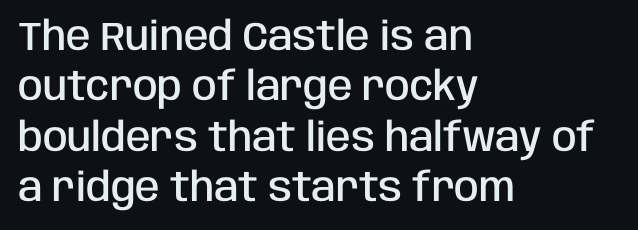
The passage is arranged the way most books set body copy — flush left. The strokes are fattened partway — semibold, not bold. Nope, no serifs anywhere on these letters. The passage shown is typed in a proportional face where columns would drift. Look at the tracking — it's just the regular setting, nothing added.
